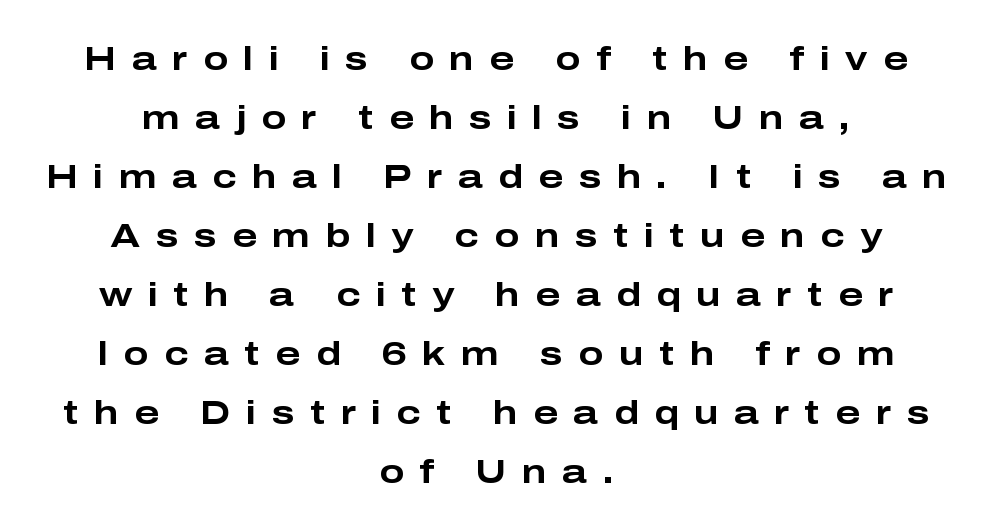
The image shows 33 px bold, wide sans-serif type, upright; set centered, line spacing 1.79x, unusually wide letter spacing (+0.47 em), not underlined; low stroke contrast and a medium x-height.
